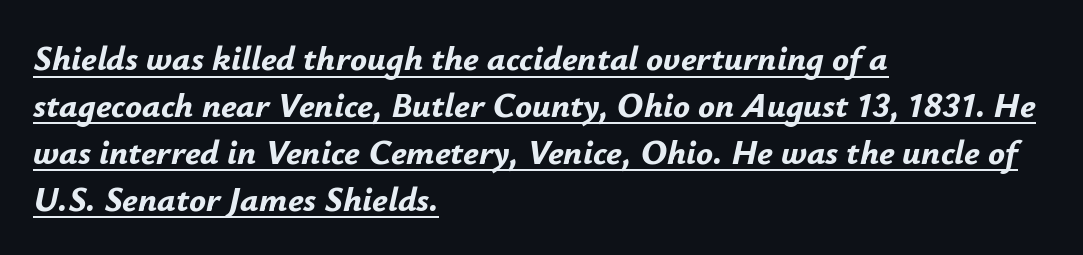
The image shows 35 px bold type, italic (leaning right); set left-aligned, normal line spacing (1.34x), normal letter spacing, underlined; low stroke contrast and a small x-height.
